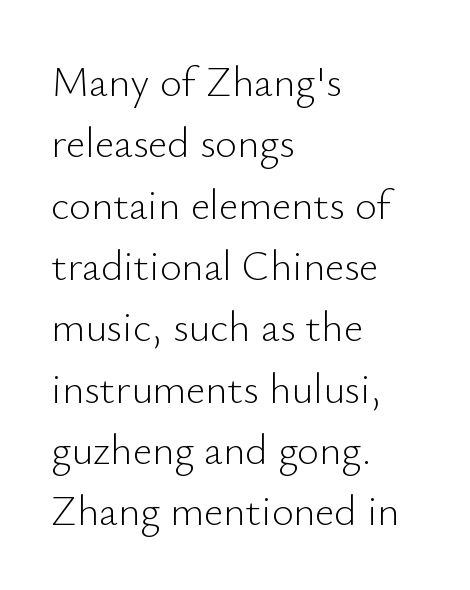
Q: Is the text bold? A: No.
Q: Is the text italic (slanted)? A: No, it is upright.
Q: Is the typeface a serif or a sans-serif typeface? A: Sans-serif.
Q: Is the text underlined? A: No.
Q: How is the paragraph aligned? A: Left-aligned.
Q: Is the spacing between letters normal or unusually wide? A: Normal.
Q: Is the spacing between lines tight, normal or loose? A: Normal.
Q: Width (condensed, normal, or wide)? A: Normal.
Q: Stroke contrast? A: Low.
Q: x-height? A: Small.
Q: Monospaced? A: No.
